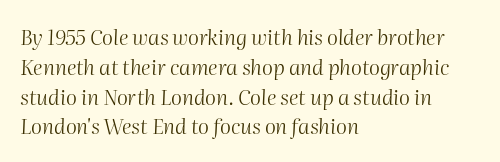
{"italic": "yes", "lean": "right", "slant_degrees": 2, "bold": "no", "underline": "no", "align": "left", "line_spacing": "normal", "line_spacing_ratio": 1.42, "letter_spacing": "normal", "letter_spacing_em": 0.0, "glyph_px": 21}
